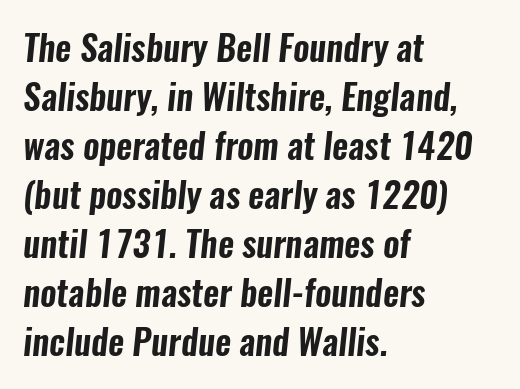
The image shows 35 px condensed sans-serif type; set left-aligned, normal line spacing (1.4x), normal letter spacing, not underlined; low stroke contrast and a medium x-height.
